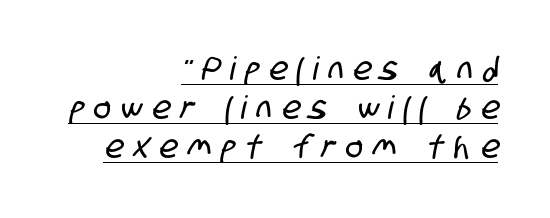
The image shows 32 px condensed sans-serif type; set right-aligned, line spacing 1.22x, unusually wide letter spacing (+0.33 em), underlined; low stroke contrast and a large x-height.
